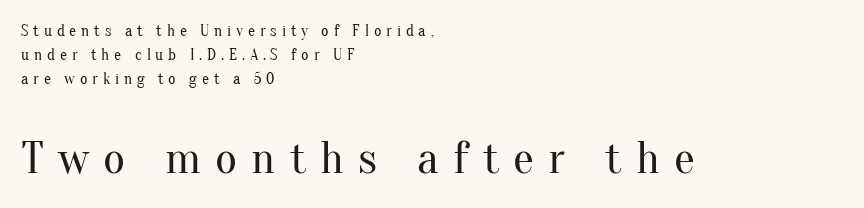
Students, observe: this is what conventionally led text looks like. Decoration check: the copy has no underline. Stroke terminals: seriffed. Style check: upright. Looks like regular typesetting: each glyph gets only the width it needs. You could only call the tracking loose — the letters float apart.
